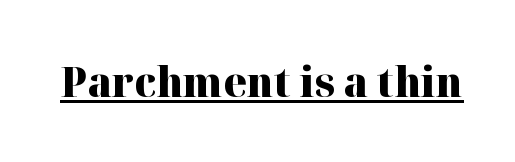
The face used here is proportionally spaced, like ordinary book or web type. The lettering is marked with a stroke running underneath it. Do the letters lean? They stand straight. The letterforms sit shoulder to shoulder at normal distance.
